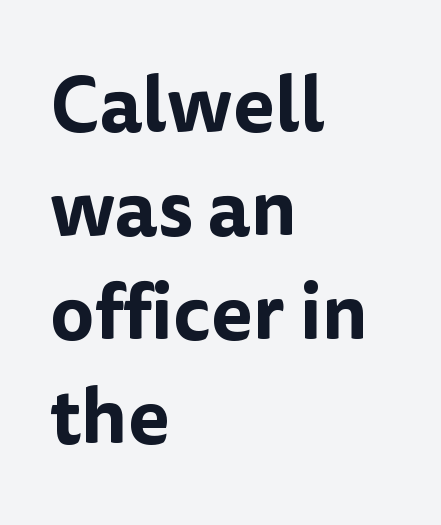
The image shows 77 px sans-serif type, upright; set left-aligned, normal line spacing (1.35x), normal letter spacing, not underlined; low stroke contrast and a medium x-height.
